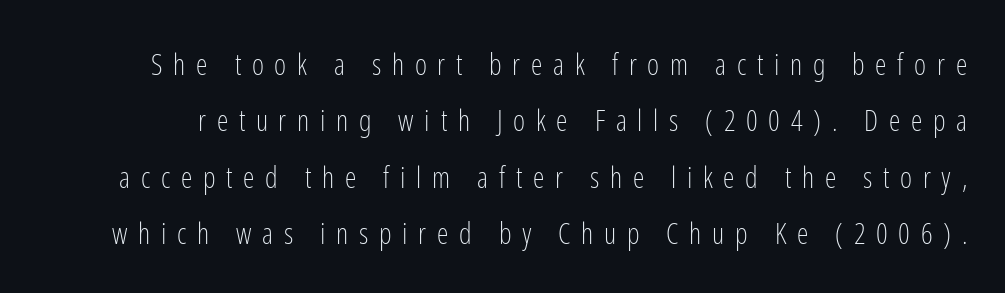
The image shows 29 px light, condensed sans-serif type, upright; set loose line spacing (1.94x), unusually wide letter spacing (+0.37 em), not underlined; low stroke contrast and a medium x-height.
